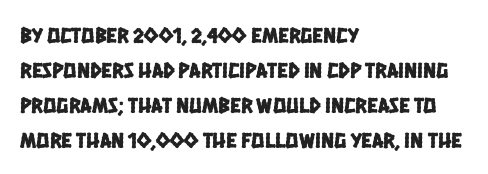
The image shows 22 px text type; set left-aligned, normal line spacing (1.59x), normal letter spacing, not underlined.
